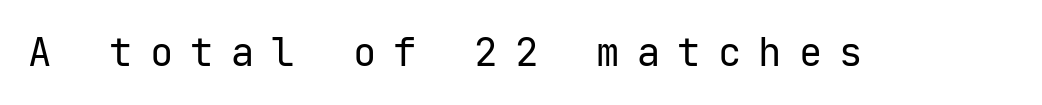
{"serif": "no", "italic": "no", "bold": "no", "weight": "regular", "width": "normal", "stroke_contrast": "low", "x_height": "medium", "monospaced": "yes", "underline": "no", "letter_spacing": "wide", "letter_spacing_em": 0.44, "glyph_px": 39}
